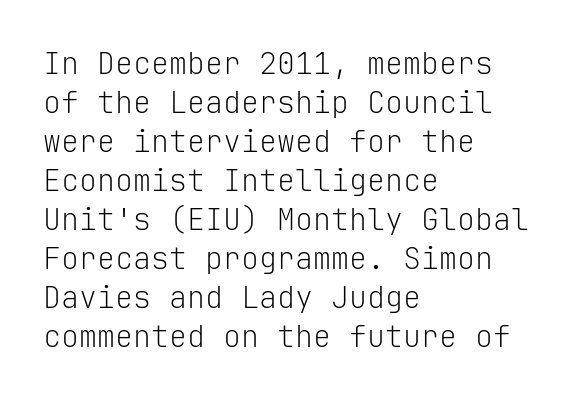
The zone under the glyphs is completely vacant. The passage shown is not bold in any degree. The face used here is monospaced, like something from a code editor. The letterforms sit shoulder to shoulder at normal distance. Does the leading feel generous? No, just average. Rendered with straight, roman letterforms.
